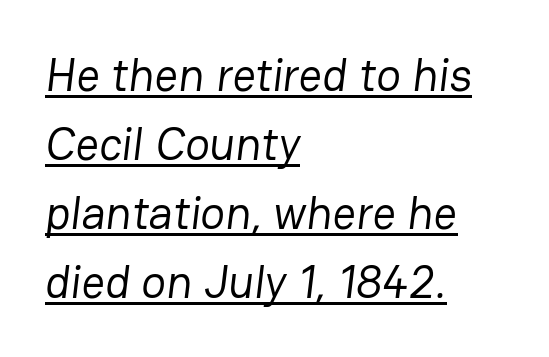
Q: Is the text bold? A: No.
Q: Is the typeface a serif or a sans-serif typeface? A: Sans-serif.
Q: Is the text underlined? A: Yes.
Q: How is the paragraph aligned? A: Left-aligned.
Q: Is the spacing between letters normal or unusually wide? A: Normal.
Q: Is the spacing between lines tight, normal or loose? A: Normal.
Q: Width (condensed, normal, or wide)? A: Normal.
Q: Stroke contrast? A: Low.
Q: x-height? A: Medium.
Q: Monospaced? A: No.
